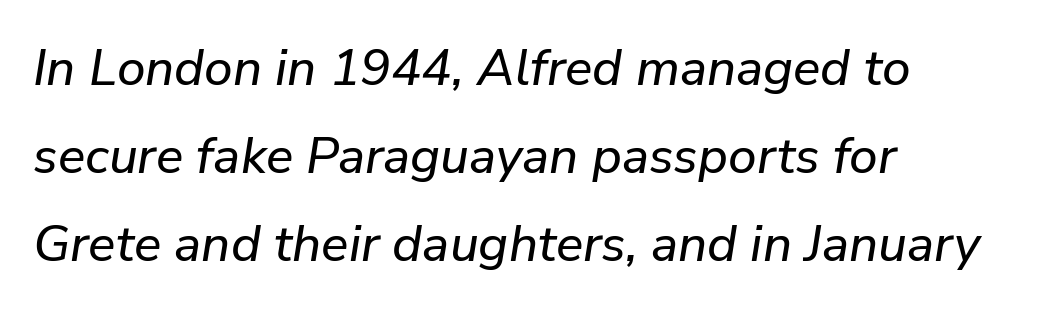
The image shows 51 px text type, italic (leaning right); set left-aligned, line spacing 1.73x, normal letter spacing, not underlined; low stroke contrast and a medium x-height.
